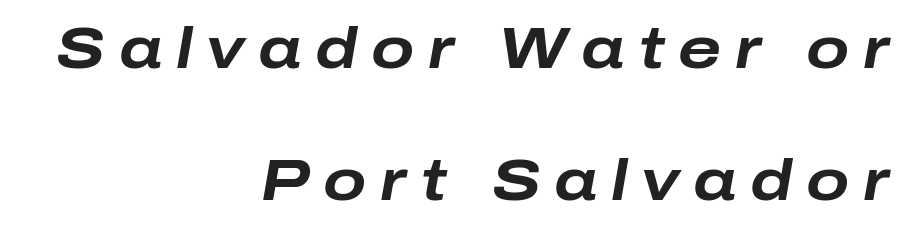
Q: Is the text bold? A: Yes.
Q: Is the text italic (slanted)? A: Yes, it leans right by about 10 degrees.
Q: Is the text underlined? A: No.
Q: How is the paragraph aligned? A: Right-aligned.
Q: Is the spacing between letters normal or unusually wide? A: Unusually wide.
Q: Is the spacing between lines tight, normal or loose? A: Loose.
Q: Width (condensed, normal, or wide)? A: Wide.
Q: Stroke contrast? A: Low.
Q: x-height? A: Medium.
Q: Monospaced? A: No.
